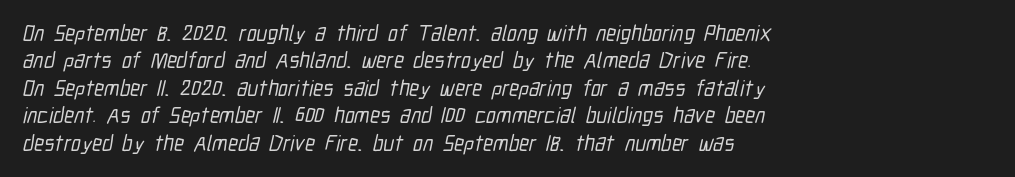
Q: Is the text underlined? A: No.
Q: How is the paragraph aligned? A: Left-aligned.
Q: Is the spacing between letters normal or unusually wide? A: Normal.
Q: Is the spacing between lines tight, normal or loose? A: Normal.
